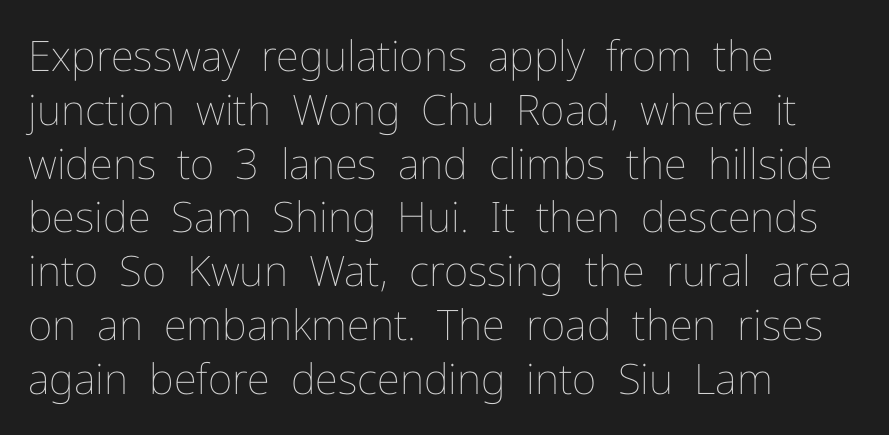
{"italic": "no", "bold": "no", "weight": "thin", "width": "normal", "stroke_contrast": "low", "x_height": "medium", "monospaced": "no", "underline": "no", "align": "left", "line_spacing": "normal", "line_spacing_ratio": 1.28, "letter_spacing": "normal", "letter_spacing_em": 0.0, "glyph_px": 42}
